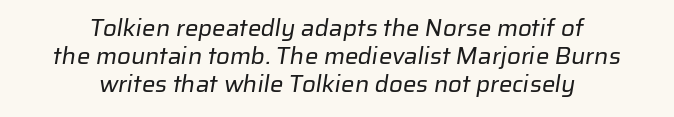
The image shows 24 px text type; set centered, line spacing 1.17x, normal letter spacing, not underlined.
